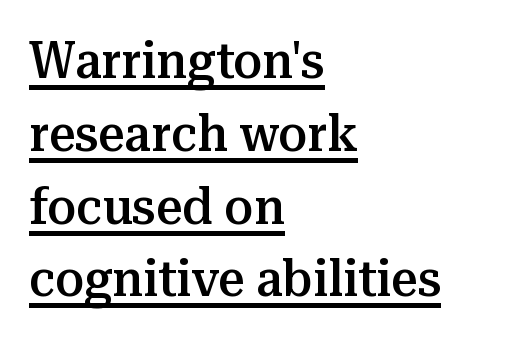
Is this a fixed-width face? No — the glyphs have proportional, varying widths. Font category for this specimen: serif. The rendered words wear a rule along their underside. Ordinary non-slanted type is in use. These words are printed semibold, heavier than regular yet not bold. The passage shown has conventional tracking throughout.
